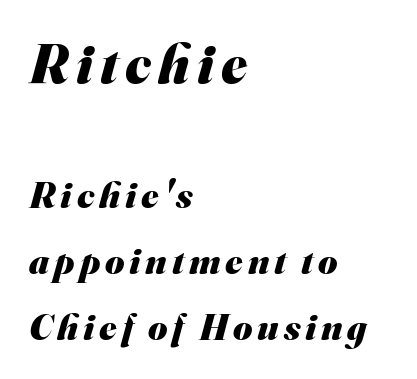
The image shows 55 px heavy sans-serif type; set left-aligned, line spacing 1.78x, not underlined; the first (top) block is 1.49x larger; medium stroke contrast and a small x-height.
